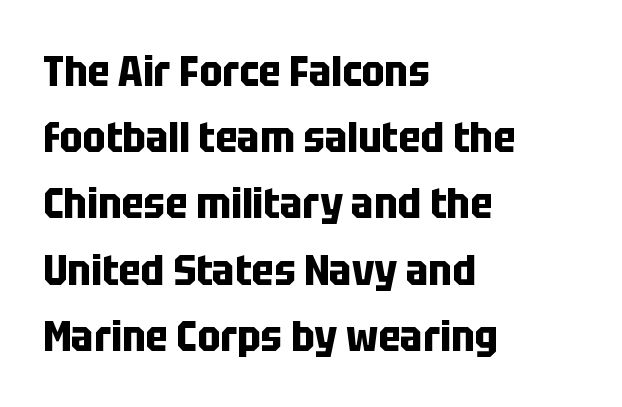
The image shows 43 px bold, condensed sans-serif type, upright; set left-aligned, normal line spacing (1.54x), normal letter spacing, not underlined; low stroke contrast and a large x-height.
